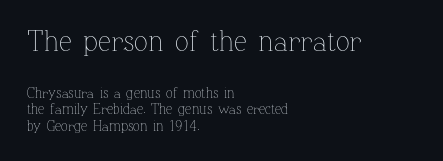
{"italic": "no", "bold": "no", "weight": "thin", "width": "normal", "stroke_contrast": "low", "x_height": "medium", "monospaced": "no", "underline": "no", "align": "left", "line_spacing_ratio": 1.19, "letter_spacing": "normal", "letter_spacing_em": 0.0, "larger_block": "first", "size_ratio": 2.07, "glyph_px": 29}
